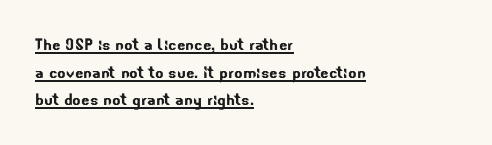
Layout note: lines flush left. Notice how a bar underscores the lettering throughout. How are the letters spaced? Ordinarily, with no added tracking. The space between consecutive lines is moderate.
